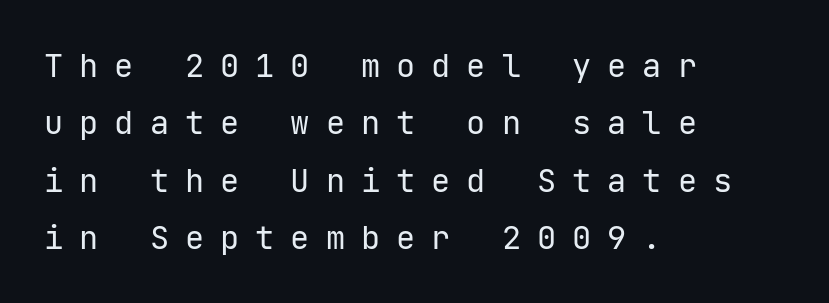
This rendering features lettering with no underline. All the whitespace from short lines collects on the right. What kind of face is this? One without serifs — a sans. Tracking here is generous; glyphs stand well apart from one another. The type sits square on the baseline with zero lean. Stem width sits at or under what a default text font uses.
